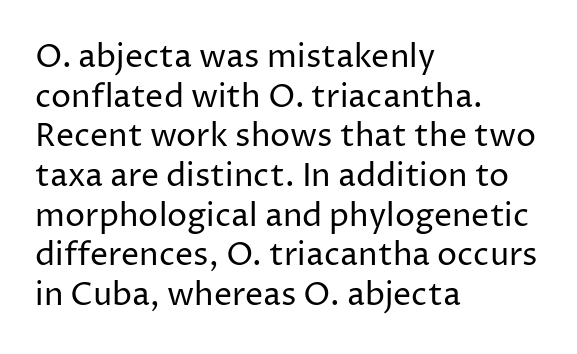
{"serif": "no", "italic": "no", "bold": "no", "weight": "regular", "width": "normal", "stroke_contrast": "low", "x_height": "medium", "monospaced": "no", "underline": "no", "align": "left", "line_spacing_ratio": 1.24, "letter_spacing": "normal", "letter_spacing_em": 0.0, "glyph_px": 32}
